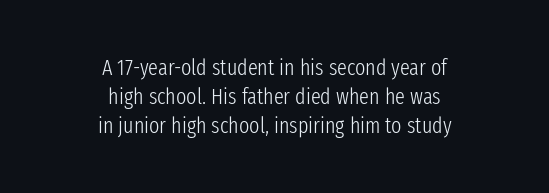
Q: Is the text bold? A: No.
Q: Is the text italic (slanted)? A: No, it is upright.
Q: Is the text underlined? A: No.
Q: How is the paragraph aligned? A: Centered.
Q: Is the spacing between letters normal or unusually wide? A: Normal.
Q: Is the spacing between lines tight, normal or loose? A: Normal.
